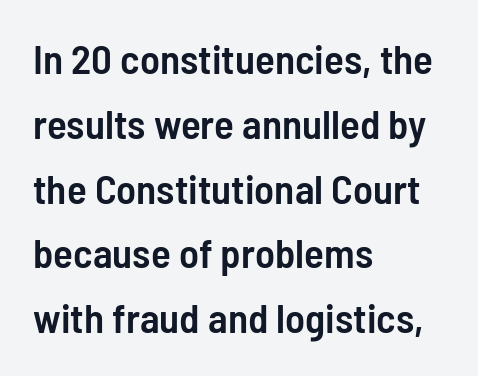
Q: Is the text bold? A: Semi-bold.
Q: Is the text italic (slanted)? A: No, it is upright.
Q: Is the typeface a serif or a sans-serif typeface? A: Sans-serif.
Q: Is the text underlined? A: No.
Q: How is the paragraph aligned? A: Left-aligned.
Q: Is the spacing between letters normal or unusually wide? A: Normal.
Q: Is the spacing between lines tight, normal or loose? A: Normal.
Q: Width (condensed, normal, or wide)? A: Condensed.
Q: Stroke contrast? A: Low.
Q: x-height? A: Medium.
Q: Monospaced? A: No.
